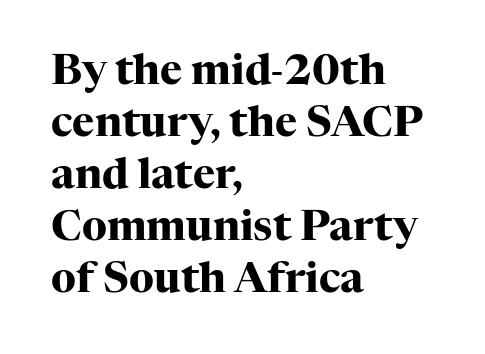
The image shows 42 px heavy serif type, upright; set left-aligned, line spacing 1.24x, normal letter spacing, not underlined; high stroke contrast and a medium x-height.
